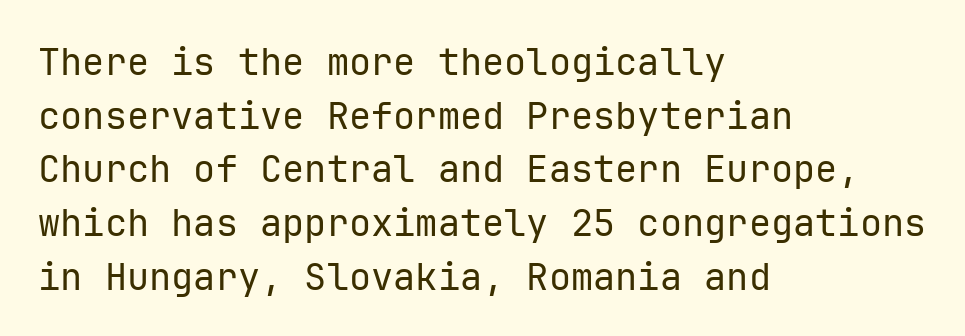
{"serif": "no", "italic": "no", "bold": "no", "weight": "regular", "width": "normal", "stroke_contrast": "low", "x_height": "medium", "monospaced": "yes", "underline": "no", "align": "left", "line_spacing": "normal", "line_spacing_ratio": 1.45, "letter_spacing": "normal", "letter_spacing_em": 0.0, "glyph_px": 37}
